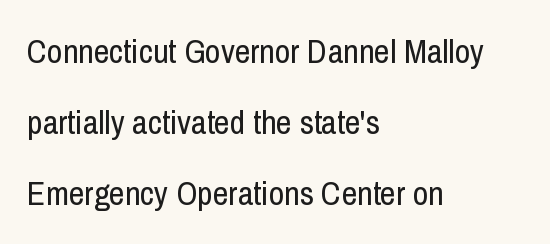
Compared with a centered layout, this one pins lines to the left instead. Nobody drew a line under any word here. The typography opts for an upright posture over an oblique one. Classification — sans serif. Character widths vary here, with narrow letters taking less room than wide ones.
